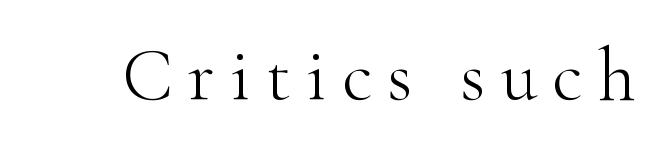
Q: Is the text bold? A: No.
Q: Is the text italic (slanted)? A: No, it is upright.
Q: Is the typeface a serif or a sans-serif typeface? A: Serif.
Q: Is the text underlined? A: No.
Q: Is the spacing between letters normal or unusually wide? A: Unusually wide.
Q: Width (condensed, normal, or wide)? A: Normal.
Q: Stroke contrast? A: High.
Q: x-height? A: Small.
Q: Monospaced? A: No.
